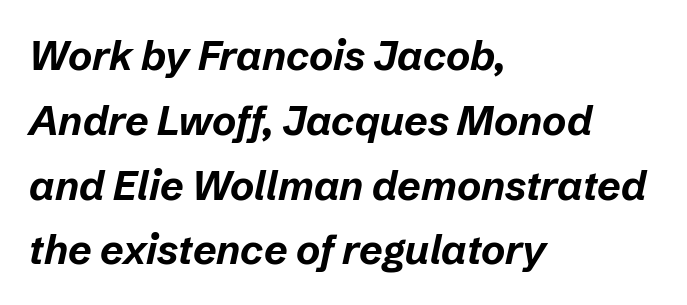
Q: Is the text bold? A: Yes.
Q: Is the text italic (slanted)? A: Yes, it leans right by about 12 degrees.
Q: Is the text underlined? A: No.
Q: How is the paragraph aligned? A: Left-aligned.
Q: Is the spacing between letters normal or unusually wide? A: Normal.
Q: Is the spacing between lines tight, normal or loose? A: Normal.
Q: Width (condensed, normal, or wide)? A: Normal.
Q: Stroke contrast? A: Low.
Q: x-height? A: Medium.
Q: Monospaced? A: No.
